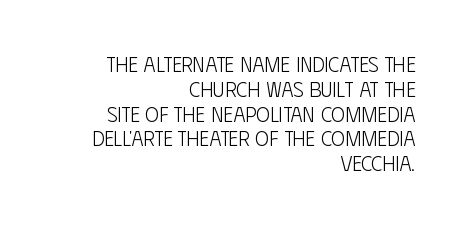
Q: Is the text bold? A: No.
Q: Is the text italic (slanted)? A: No, it is upright.
Q: Is the text underlined? A: No.
Q: How is the paragraph aligned? A: Right-aligned.
Q: Is the spacing between letters normal or unusually wide? A: Normal.
